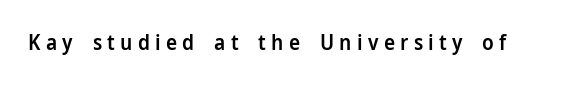
Rule under the text: the space is simply empty. The specimen reads as upright at a glance. The letters are spread apart with noticeably loose tracking. Summary of weight: moderately heavy, a semibold.
